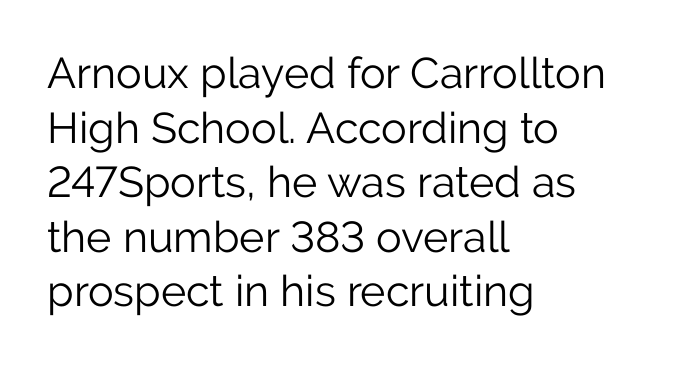
Q: Is the text bold? A: No.
Q: Is the text italic (slanted)? A: No, it is upright.
Q: Is the typeface a serif or a sans-serif typeface? A: Sans-serif.
Q: Is the text underlined? A: No.
Q: How is the paragraph aligned? A: Left-aligned.
Q: Is the spacing between letters normal or unusually wide? A: Normal.
Q: Is the spacing between lines tight, normal or loose? A: Normal.
Q: Width (condensed, normal, or wide)? A: Normal.
Q: Stroke contrast? A: Low.
Q: x-height? A: Medium.
Q: Monospaced? A: No.
